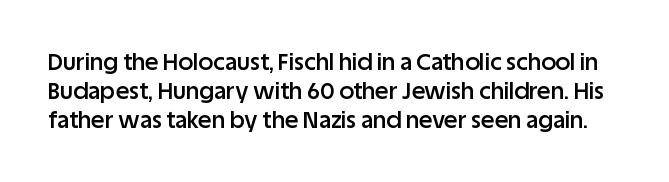
Ascenders rise straight up at ninety degrees. Any mark beneath the type? The region is blank. What stands out about the letter spacing? Nothing — it is the standard amount. Heft: intermediate — a semibold.
